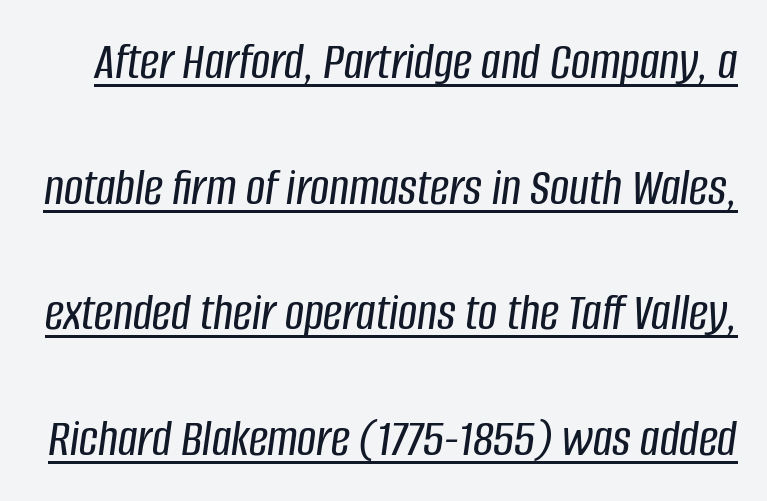
{"italic": "yes", "lean": "right", "slant_degrees": 8, "width": "condensed", "stroke_contrast": "low", "x_height": "large", "monospaced": "no", "underline": "yes", "line_spacing": "loose", "line_spacing_ratio": 2.37, "letter_spacing": "normal", "letter_spacing_em": 0.0, "glyph_px": 53}
